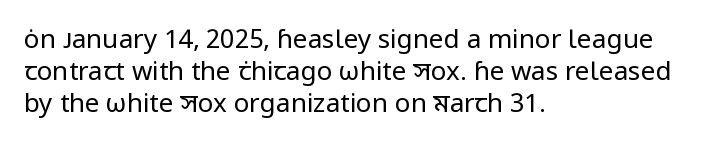
Q: Is the text bold? A: No.
Q: Is the text italic (slanted)? A: No, it is upright.
Q: Is the text underlined? A: No.
Q: How is the paragraph aligned? A: Left-aligned.
Q: Is the spacing between letters normal or unusually wide? A: Normal.
